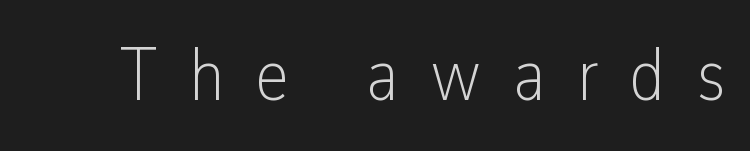
The image shows 75 px light, condensed sans-serif type, upright; set unusually wide letter spacing (+0.42 em), not underlined; low stroke contrast and a medium x-height.
